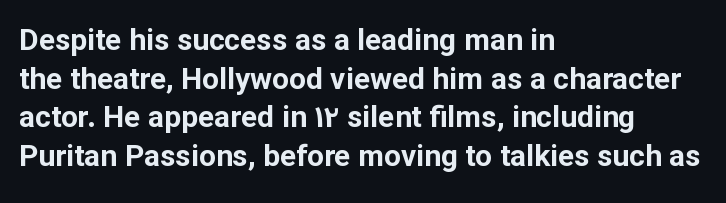
Q: Is the text bold? A: Yes.
Q: Is the text italic (slanted)? A: No, it is upright.
Q: Is the typeface a serif or a sans-serif typeface? A: Sans-serif.
Q: Is the text underlined? A: No.
Q: How is the paragraph aligned? A: Left-aligned.
Q: Is the spacing between letters normal or unusually wide? A: Normal.
Q: Is the spacing between lines tight, normal or loose? A: Normal.
Q: Width (condensed, normal, or wide)? A: Normal.
Q: Stroke contrast? A: Low.
Q: x-height? A: Medium.
Q: Monospaced? A: No.
